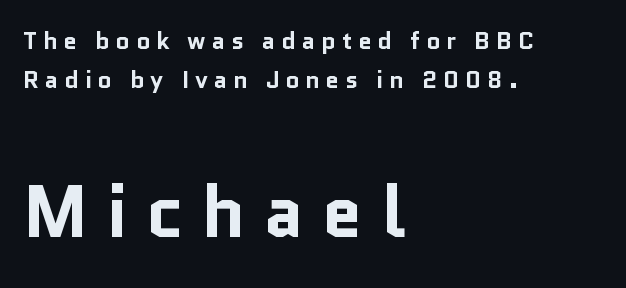
The image shows 73 px bold sans-serif type, upright; set left-aligned, normal line spacing (1.62x), unusually wide letter spacing (+0.25 em), not underlined; the second (bottom) block is 3.04x larger; low stroke contrast and a medium x-height.
